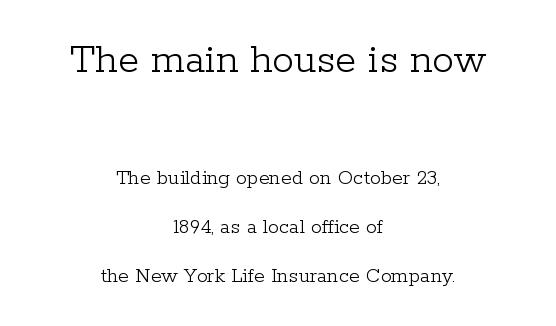
Character widths vary here, with narrow letters taking less room than wide ones. In terms of leading, this rendering errs on the spacious side. Is the block centered? Yes — each line is placed symmetrically about the middle. Is there any slant? The stems are plumb.
